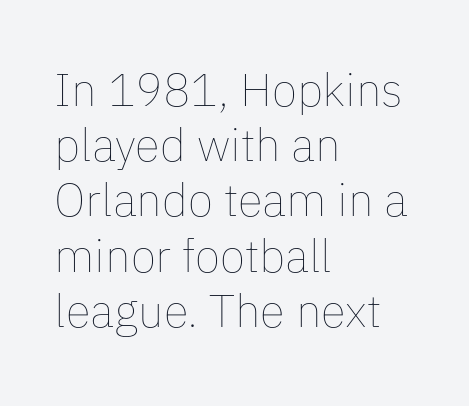
{"italic": "no", "bold": "no", "weight": "thin", "width": "normal", "stroke_contrast": "low", "x_height": "medium", "monospaced": "no", "underline": "no", "align": "left", "line_spacing_ratio": 1.2, "letter_spacing": "normal", "letter_spacing_em": 0.0, "glyph_px": 46}
